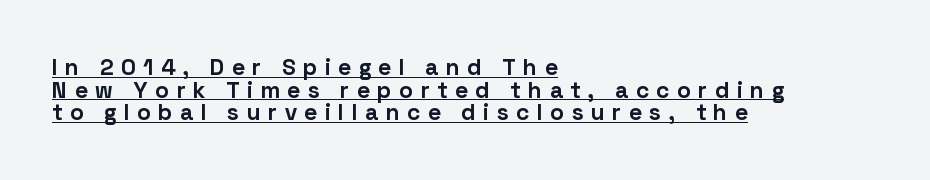
The image shows 23 px bold type, upright; set left-aligned, tight line spacing (0.98x), unusually wide letter spacing (+0.34 em), underlined.
